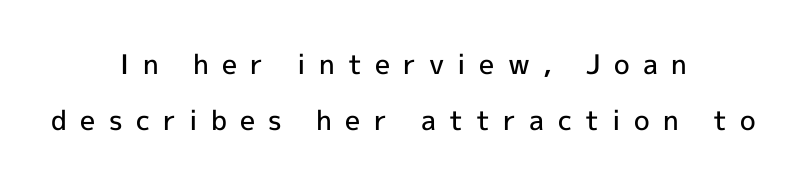
The image shows 27 px text type, upright; set centered, loose line spacing (2.07x), unusually wide letter spacing (+0.49 em), not underlined.
